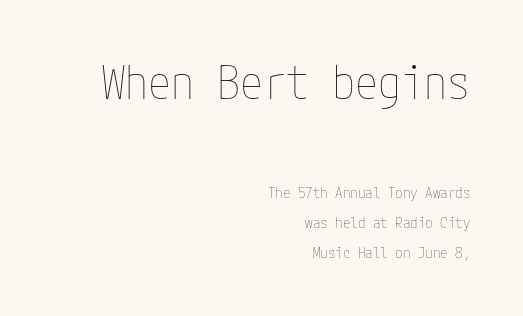
The image shows 46 px thin, condensed type, upright; set right-aligned, loose line spacing (2.02x), normal letter spacing, not underlined; the first (top) block is 3.07x larger; low stroke contrast and a medium x-height.
